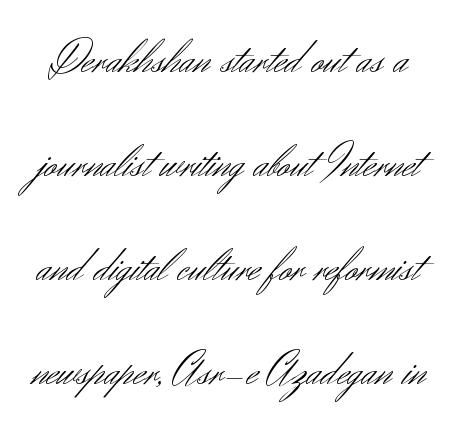
Q: Is the text bold? A: No.
Q: Is the text italic (slanted)? A: Yes.
Q: Is the typeface a serif or a sans-serif typeface? A: Sans-serif.
Q: Is the text underlined? A: No.
Q: Is the spacing between letters normal or unusually wide? A: Normal.
Q: Is the spacing between lines tight, normal or loose? A: Loose.
Q: Width (condensed, normal, or wide)? A: Normal.
Q: Stroke contrast? A: Medium.
Q: x-height? A: Small.
Q: Monospaced? A: No.
